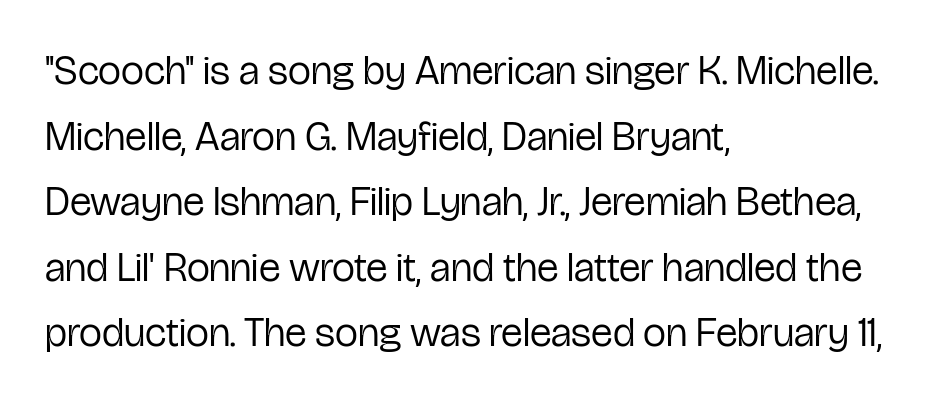
The image shows 41 px regular-weight, condensed sans-serif type, upright; set left-aligned, normal line spacing (1.6x), normal letter spacing, not underlined; low stroke contrast and a medium x-height.
